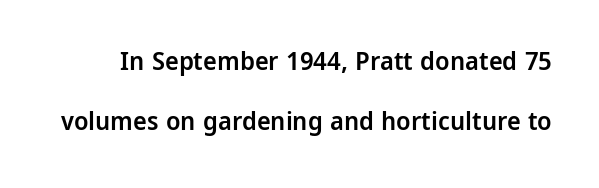
The image shows 26 px text type, upright; set loose line spacing (2.32x), normal letter spacing, not underlined.
